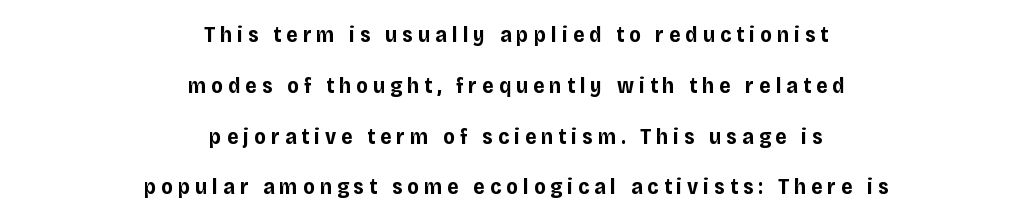
Q: Is the text bold? A: Yes.
Q: Is the text italic (slanted)? A: No, it is upright.
Q: Is the text underlined? A: No.
Q: How is the paragraph aligned? A: Centered.
Q: Is the spacing between letters normal or unusually wide? A: Unusually wide.
Q: Is the spacing between lines tight, normal or loose? A: Loose.
